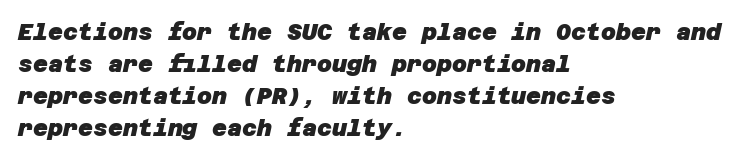
{"bold": "yes", "underline": "no", "align": "left", "line_spacing": "normal", "line_spacing_ratio": 1.39, "letter_spacing": "normal", "letter_spacing_em": 0.0, "glyph_px": 23}
